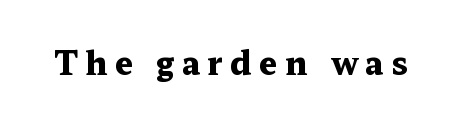
The image shows 32 px heavy, wide serif type, upright; set unusually wide letter spacing (+0.23 em), not underlined; medium stroke contrast and a medium x-height.
